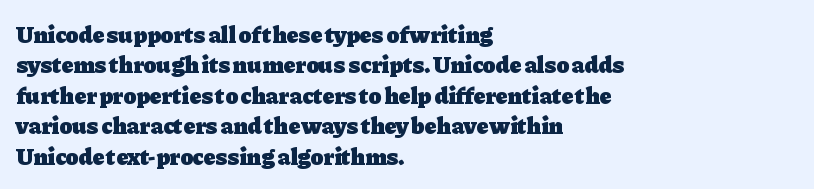
The glyphs are unaccompanied by any horizontal stroke below them. The leading is moderate, giving the passage an even texture. Left-aligned paragraph, ragged on the right. A full-strength bold gives these letters their thick strokes. This sample uses an upright cut, with every glyph sitting square on the baseline.
